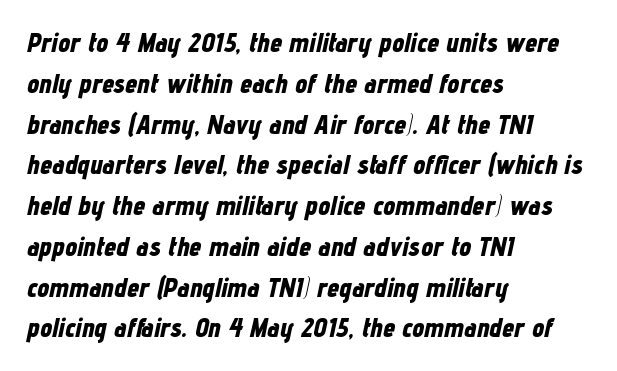
Letters rest on an invisible, unmarked baseline. Observe the lean: these are italic letterforms. Leftover space on each line is placed entirely after the last word. Whoever set this chose a conventional vertical rhythm. Between one letter and the next there's only the usual sliver of space. The passage shown is emphatically bold.
